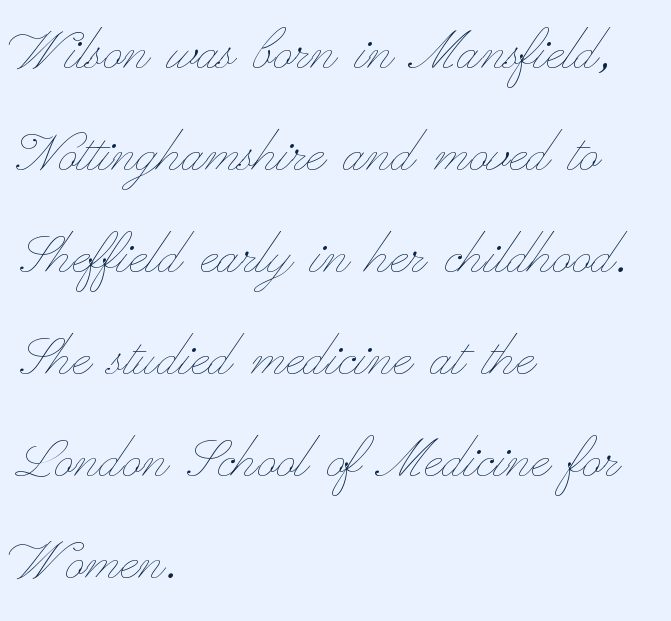
Line starts are locked; line ends wander. Lines of text with bare space underneath. A light-to-regular cut is what we see here.
